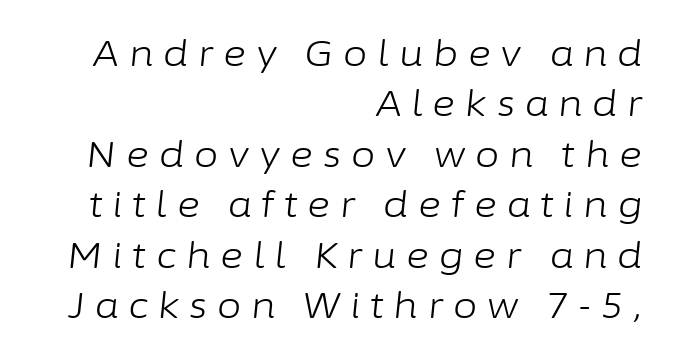
Slanted lettering throughout. The space beneath each line is pristine and unruled. Varying glyph widths throughout — classic text-font behaviour. Is the stroke heavy? The answer is a plain regular-or-lighter.
